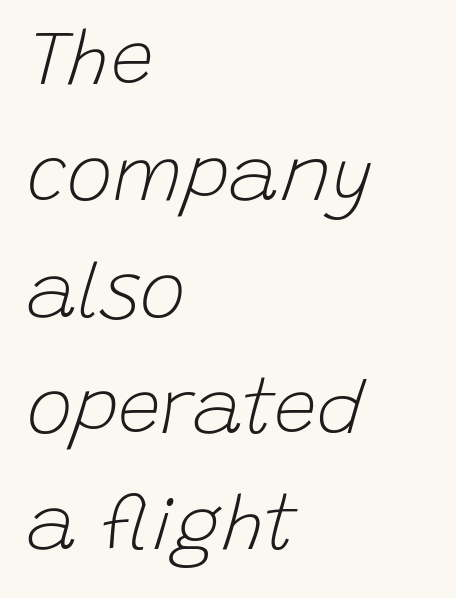
The image shows 77 px light type, italic (leaning right); set left-aligned, normal line spacing (1.51x), normal letter spacing, not underlined; low stroke contrast and a large x-height.
